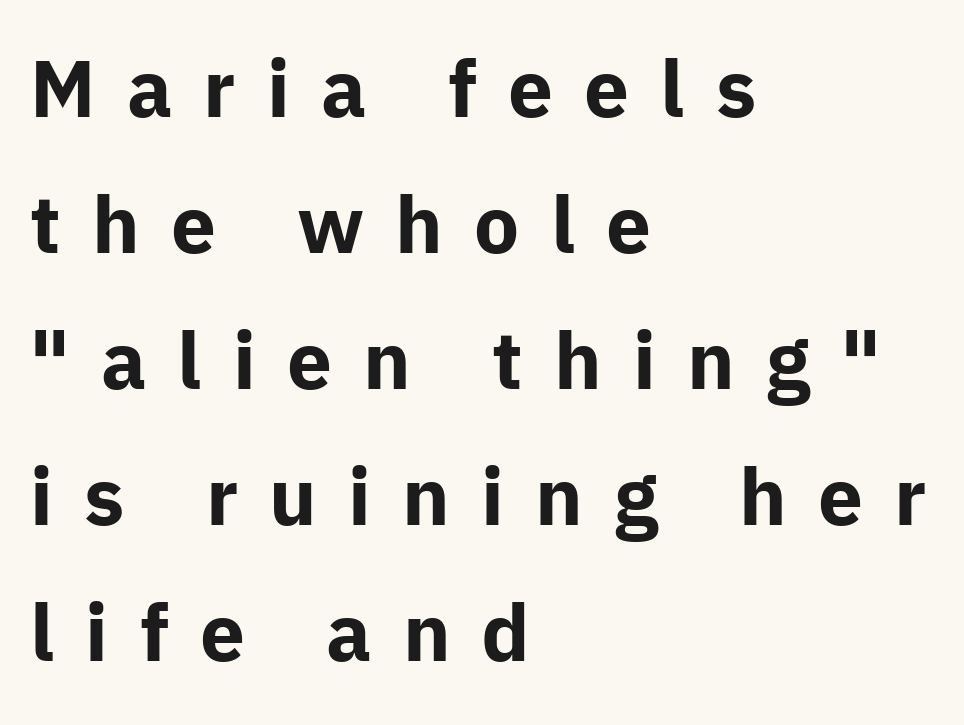
The image shows 80 px bold sans-serif type, upright; set left-aligned, normal line spacing (1.7x), unusually wide letter spacing (+0.39 em), not underlined; low stroke contrast and a medium x-height.
